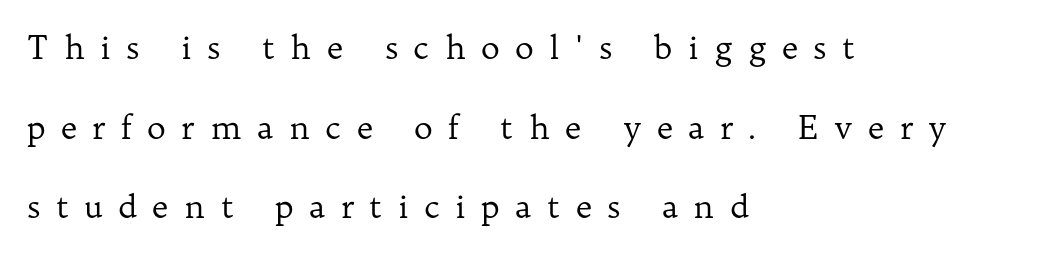
Q: Is the text bold? A: No.
Q: Is the text italic (slanted)? A: No, it is upright.
Q: Is the typeface a serif or a sans-serif typeface? A: Serif.
Q: Is the text underlined? A: No.
Q: How is the paragraph aligned? A: Left-aligned.
Q: Is the spacing between letters normal or unusually wide? A: Unusually wide.
Q: Is the spacing between lines tight, normal or loose? A: Loose.
Q: Width (condensed, normal, or wide)? A: Normal.
Q: Stroke contrast? A: Low.
Q: x-height? A: Medium.
Q: Monospaced? A: No.
